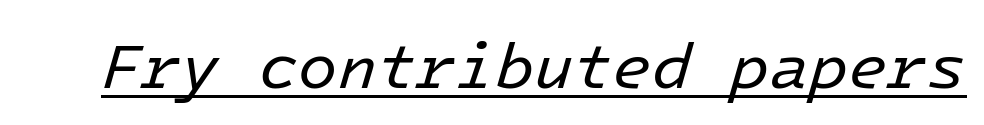
{"italic": "yes", "lean": "right", "slant_degrees": 16, "bold": "no", "weight": "regular", "width": "normal", "stroke_contrast": "low", "x_height": "medium", "underline": "yes", "letter_spacing": "normal", "letter_spacing_em": 0.0, "glyph_px": 64}
